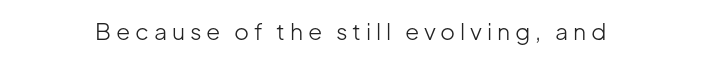
It's the straight-up-and-down kind of type. No extra ink here — the face is not bold. Descender tails drop into unmarked territory. Short note: letters widely spaced.
